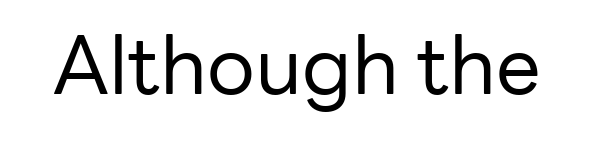
{"serif": "no", "italic": "no", "bold": "no", "weight": "regular", "width": "normal", "stroke_contrast": "low", "x_height": "medium", "monospaced": "no", "underline": "no", "letter_spacing": "normal", "letter_spacing_em": 0.0, "glyph_px": 80}
